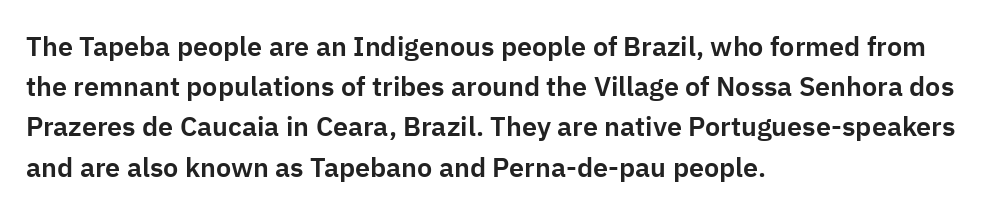
Summary of vertical rhythm: regular, with standard interline spacing. No italicization has been applied; the sample stays upright. One-word summary of the alignment: left. The line texture is even and compact thanks to regular tracking. The space directly below the letters is spotless.
